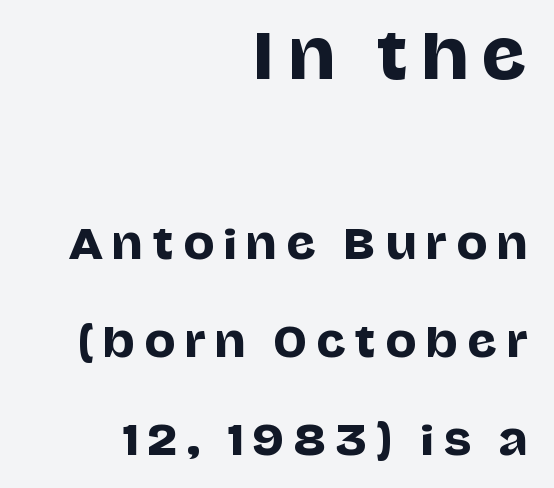
{"serif": "no", "italic": "no", "width": "normal", "stroke_contrast": "low", "x_height": "large", "monospaced": "no", "underline": "no", "align": "right", "line_spacing": "loose", "line_spacing_ratio": 2.39, "letter_spacing": "wide", "letter_spacing_em": 0.23, "larger_block": "first", "size_ratio": 1.51, "glyph_px": 62}
